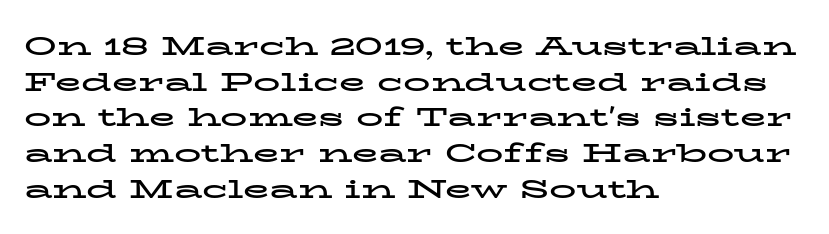
Q: Is the text bold? A: Yes.
Q: Is the text italic (slanted)? A: No, it is upright.
Q: Is the text underlined? A: No.
Q: How is the paragraph aligned? A: Left-aligned.
Q: Is the spacing between letters normal or unusually wide? A: Normal.
Q: Is the spacing between lines tight, normal or loose? A: Normal.
